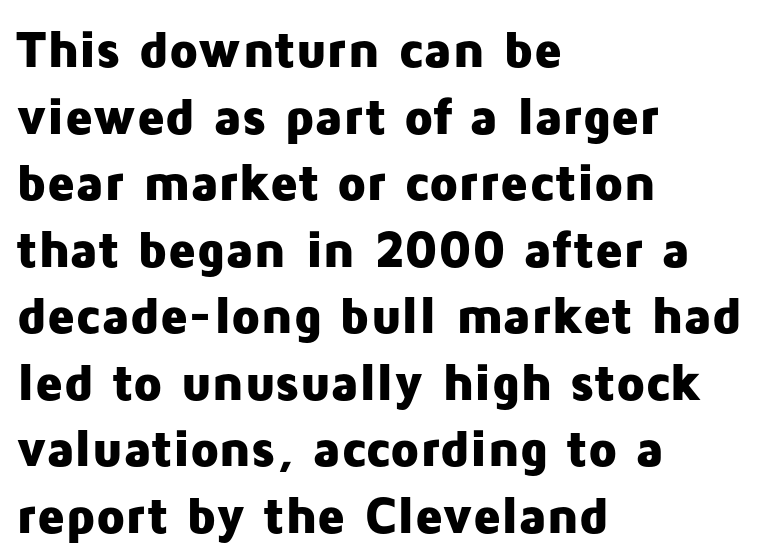
The image shows 52 px heavy sans-serif type, upright; set left-aligned, normal line spacing (1.28x), normal letter spacing, not underlined; low stroke contrast and a medium x-height.
